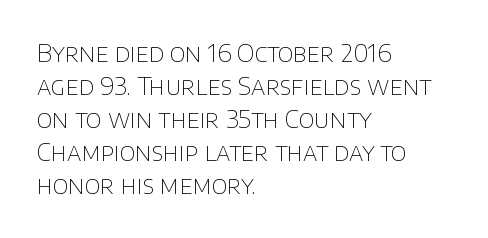
Horizontally, the lines are justified to the leading edge only. A roman cut, with each character standing at attention. The lines sit at an ordinary, default distance from one another. The font sits on the lighter half of the weight spectrum, regular included. Just letters on the line, the space beneath them empty. Standard letterfit; no display-style spreading of the glyphs.
